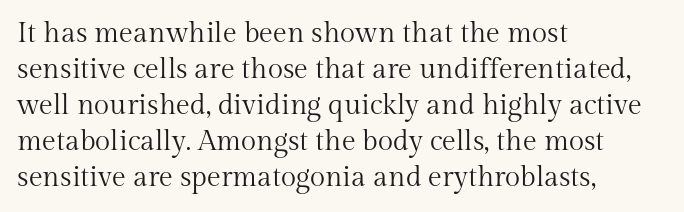
{"serif": "yes", "italic": "no", "bold": "no", "weight": "regular", "width": "normal", "stroke_contrast": "medium", "x_height": "medium", "monospaced": "no", "underline": "no", "align": "left", "line_spacing": "normal", "line_spacing_ratio": 1.29, "letter_spacing": "normal", "letter_spacing_em": 0.0, "glyph_px": 28}
